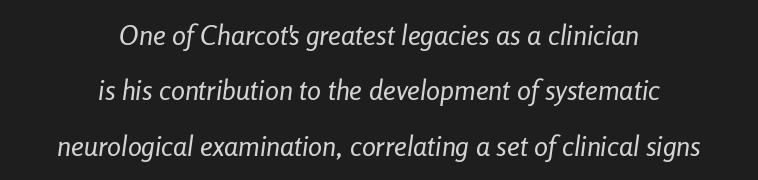
{"italic": "yes", "lean": "right", "slant_degrees": 8, "bold": "no", "weight": "regular", "width": "condensed", "stroke_contrast": "low", "x_height": "medium", "monospaced": "no", "underline": "no", "align": "center", "line_spacing": "loose", "line_spacing_ratio": 1.98, "letter_spacing": "normal", "letter_spacing_em": 0.0, "glyph_px": 28}
